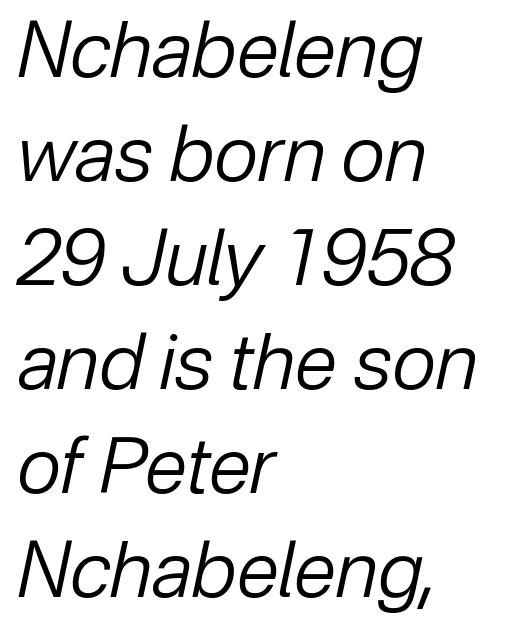
The image shows 77 px regular-weight type, italic (leaning right); set left-aligned, normal line spacing (1.35x), normal letter spacing, not underlined; low stroke contrast and a medium x-height.
